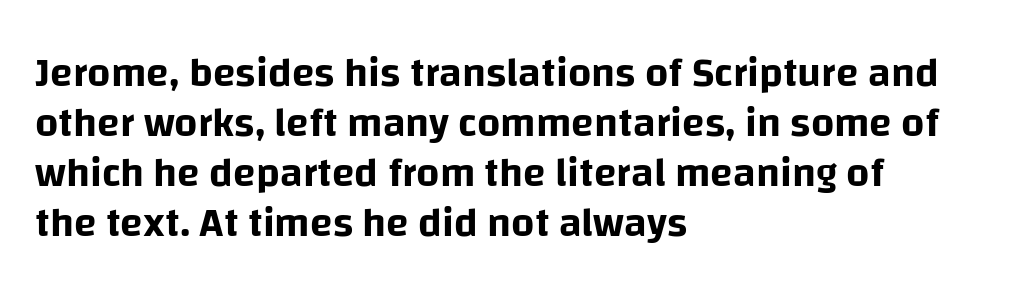
A clean baseline with only descenders dipping below it. Serifs: no, the terminals of the letterforms are clean. The rendering anchors every line to the left-hand side. The face used here is proportionally spaced, like ordinary book or web type. Glyph-to-glyph distance matches everyday printed text. The lettering stays uniformly vertical, giving the passage a roman look.
